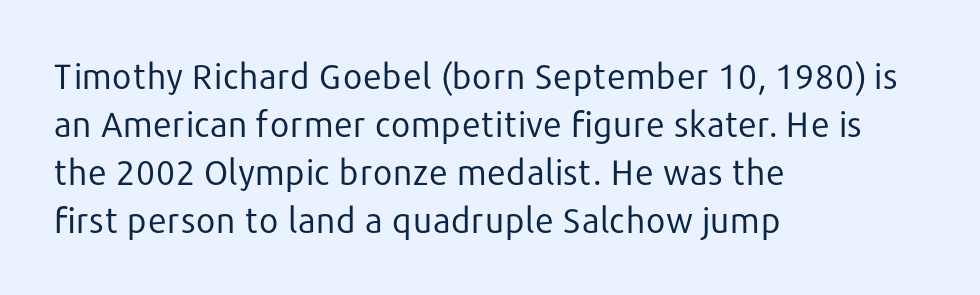
Q: Is the text bold? A: No.
Q: Is the text italic (slanted)? A: No, it is upright.
Q: Is the typeface a serif or a sans-serif typeface? A: Sans-serif.
Q: Is the text underlined? A: No.
Q: How is the paragraph aligned? A: Left-aligned.
Q: Is the spacing between letters normal or unusually wide? A: Normal.
Q: Is the spacing between lines tight, normal or loose? A: Normal.
Q: Width (condensed, normal, or wide)? A: Normal.
Q: Stroke contrast? A: Low.
Q: x-height? A: Medium.
Q: Monospaced? A: No.
